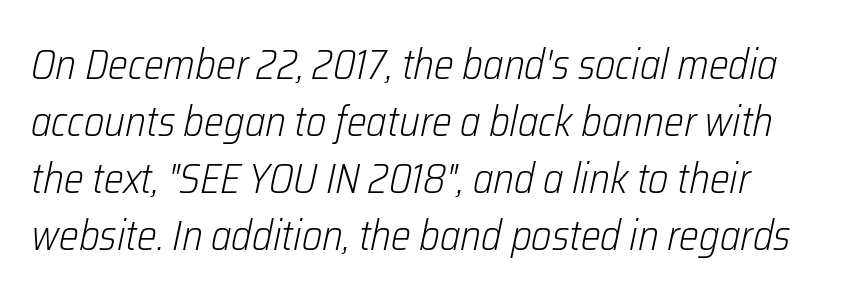
{"italic": "yes", "lean": "right", "slant_degrees": 12, "bold": "no", "weight": "light", "width": "condensed", "stroke_contrast": "low", "x_height": "medium", "monospaced": "no", "underline": "no", "line_spacing": "normal", "line_spacing_ratio": 1.36, "letter_spacing": "normal", "letter_spacing_em": 0.0, "glyph_px": 42}
